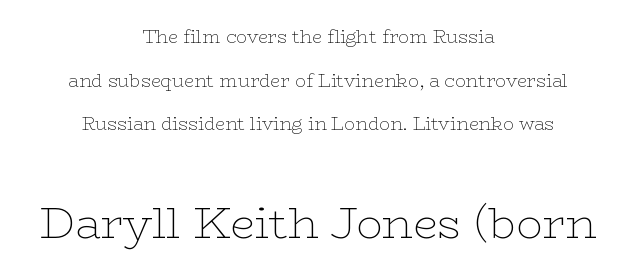
Q: Is the text bold? A: No.
Q: Is the text italic (slanted)? A: No, it is upright.
Q: Is the typeface a serif or a sans-serif typeface? A: Serif.
Q: Is the text underlined? A: No.
Q: How is the paragraph aligned? A: Centered.
Q: Is the spacing between letters normal or unusually wide? A: Normal.
Q: Is the spacing between lines tight, normal or loose? A: Loose.
Q: Which block of text is set in a larger size, the first (top) or the second (bottom)? A: The second (bottom) one.
Q: Width (condensed, normal, or wide)? A: Wide.
Q: Stroke contrast? A: Low.
Q: x-height? A: Medium.
Q: Monospaced? A: No.
